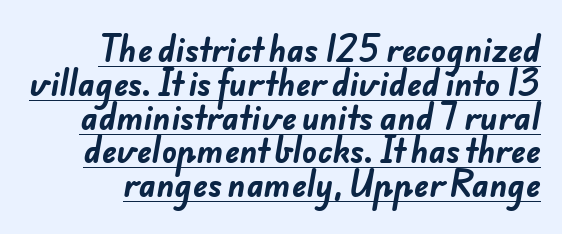
What stands out about the letter spacing? Nothing — it is the standard amount. The designer went with a sans here, leaving each stem footless. Leading is clearly below the norm, producing a dense column. Descenders here cross a horizontal rule under the line. On the weight axis this lands at bold, roughly 700. The rendering uses natural spacing where letterforms have individual widths.
